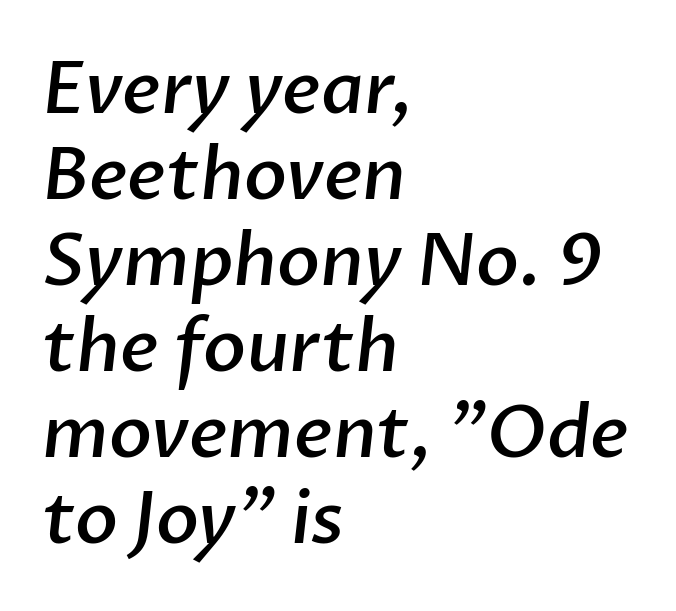
The image shows 71 px semibold sans-serif type; set left-aligned, line spacing 1.21x, normal letter spacing, not underlined; low stroke contrast and a medium x-height.
